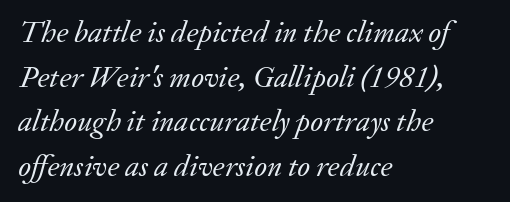
Q: Is the text bold? A: No.
Q: Is the text italic (slanted)? A: Yes, it leans right by about 20 degrees.
Q: Is the typeface a serif or a sans-serif typeface? A: Serif.
Q: Is the text underlined? A: No.
Q: How is the paragraph aligned? A: Left-aligned.
Q: Is the spacing between letters normal or unusually wide? A: Normal.
Q: Is the spacing between lines tight, normal or loose? A: Normal.
Q: Width (condensed, normal, or wide)? A: Normal.
Q: Stroke contrast? A: Low.
Q: x-height? A: Small.
Q: Monospaced? A: No.
